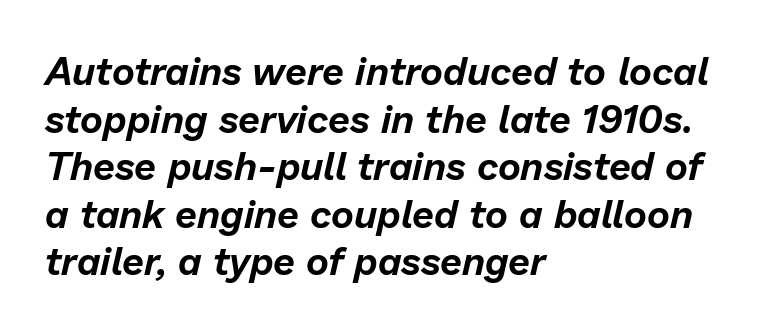
{"italic": "yes", "lean": "right", "slant_degrees": 13, "width": "normal", "stroke_contrast": "low", "x_height": "medium", "monospaced": "no", "underline": "no", "align": "left", "line_spacing_ratio": 1.22, "letter_spacing": "normal", "letter_spacing_em": 0.0, "glyph_px": 39}
